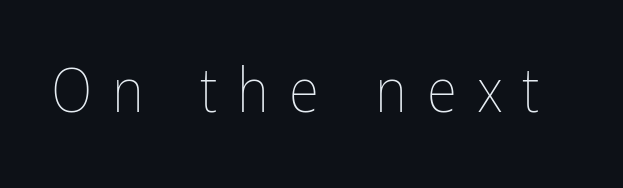
No heavy texture on the line: the type isn't bold. This rendering features lettering with no underline. These lines were composed using upright roman letters. A typesetter would call this proportional, since set widths differ per character. The tracking jumps out immediately: characters are airy and widely separated.
